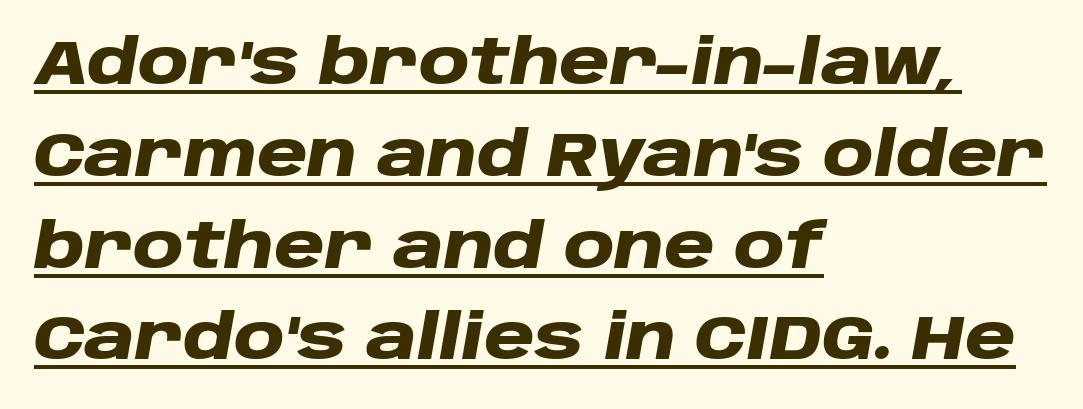
Q: Is the text bold? A: Yes.
Q: Is the text italic (slanted)? A: Yes, it leans right by about 10 degrees.
Q: Is the text underlined? A: Yes.
Q: How is the paragraph aligned? A: Left-aligned.
Q: Is the spacing between letters normal or unusually wide? A: Normal.
Q: Is the spacing between lines tight, normal or loose? A: Normal.
Q: Width (condensed, normal, or wide)? A: Wide.
Q: Stroke contrast? A: Low.
Q: x-height? A: Large.
Q: Monospaced? A: No.
